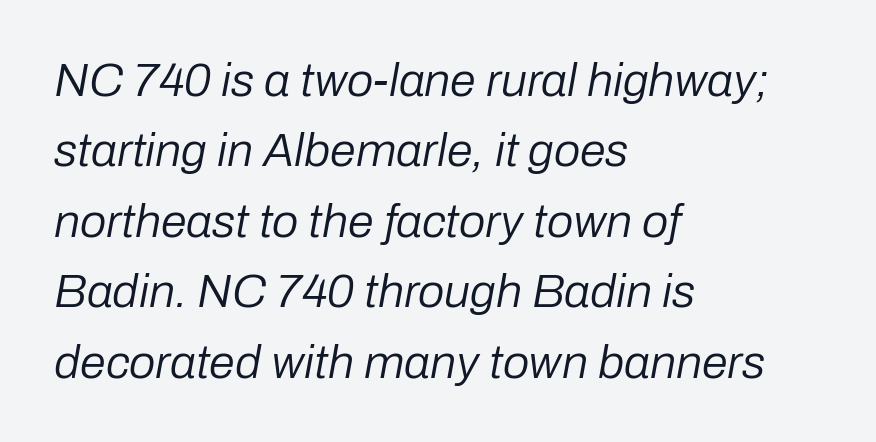
The image shows 47 px regular-weight type, italic (leaning right); set left-aligned, normal line spacing (1.5x), normal letter spacing, not underlined; low stroke contrast and a medium x-height.
